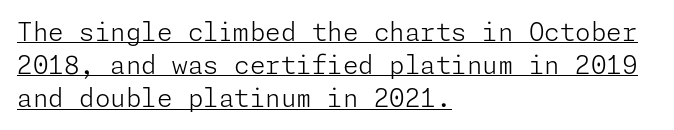
Q: Is the text bold? A: No.
Q: Is the text italic (slanted)? A: No, it is upright.
Q: Is the text underlined? A: Yes.
Q: How is the paragraph aligned? A: Left-aligned.
Q: Is the spacing between letters normal or unusually wide? A: Normal.
Q: Is the spacing between lines tight, normal or loose? A: Normal.
